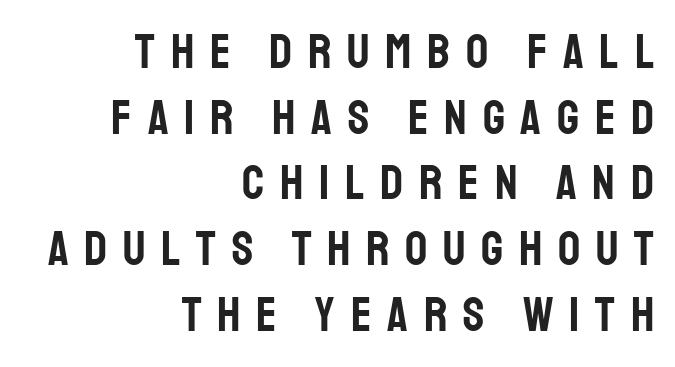
{"serif": "no", "italic": "no", "width": "condensed", "stroke_contrast": "low", "x_height": "large", "monospaced": "no", "underline": "no", "align": "right", "line_spacing": "normal", "line_spacing_ratio": 1.34, "letter_spacing": "wide", "letter_spacing_em": 0.32, "glyph_px": 49}
